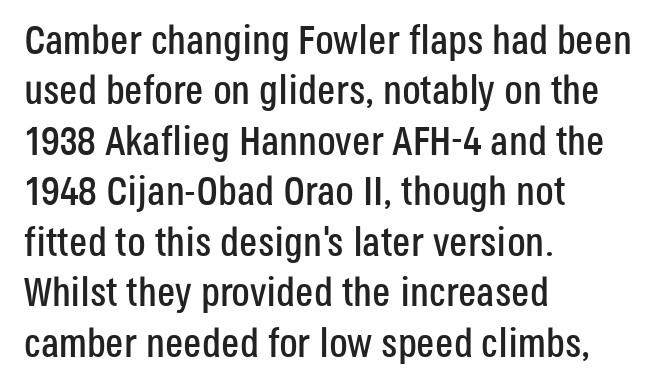
Visually the block forms a straight wall on the left and a jagged coastline on the right. Each row of text sits above clean, open space. You could not count columns in this text — the font is proportionally spaced. Nothing sits at the stroke ends, so this counts as sans-serif. The font's upright variant was chosen for this text.
